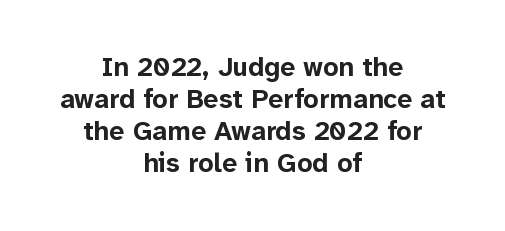
The image shows 27 px bold type, upright; set centered, line spacing 1.19x, normal letter spacing, not underlined.
